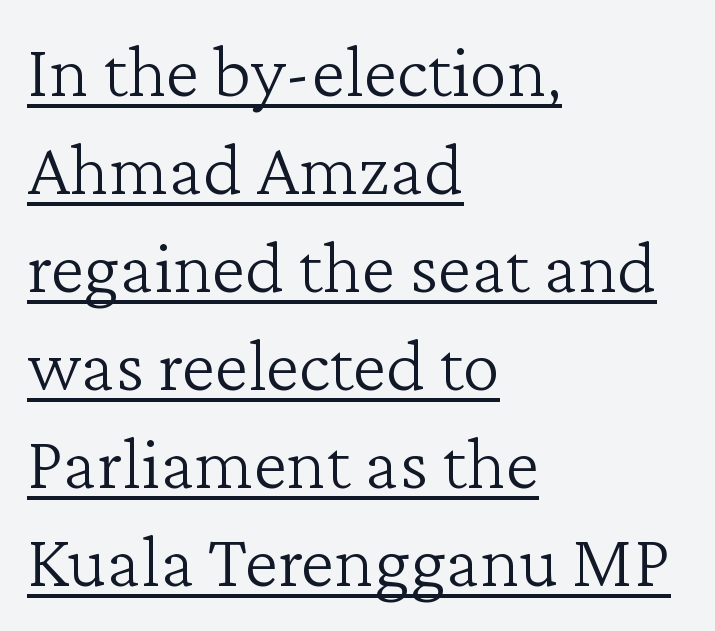
{"serif": "yes", "italic": "no", "bold": "no", "weight": "light", "width": "normal", "stroke_contrast": "low", "x_height": "medium", "monospaced": "no", "underline": "yes", "align": "left", "line_spacing": "normal", "line_spacing_ratio": 1.29, "letter_spacing": "normal", "letter_spacing_em": 0.0, "glyph_px": 76}
